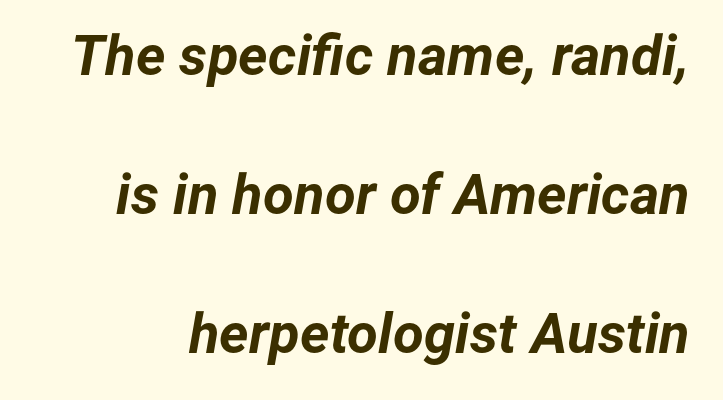
{"italic": "yes", "lean": "right", "slant_degrees": 12, "bold": "yes", "weight": "bold", "width": "normal", "stroke_contrast": "low", "x_height": "medium", "monospaced": "no", "underline": "no", "line_spacing": "loose", "line_spacing_ratio": 2.48, "letter_spacing": "normal", "letter_spacing_em": 0.0, "glyph_px": 56}
